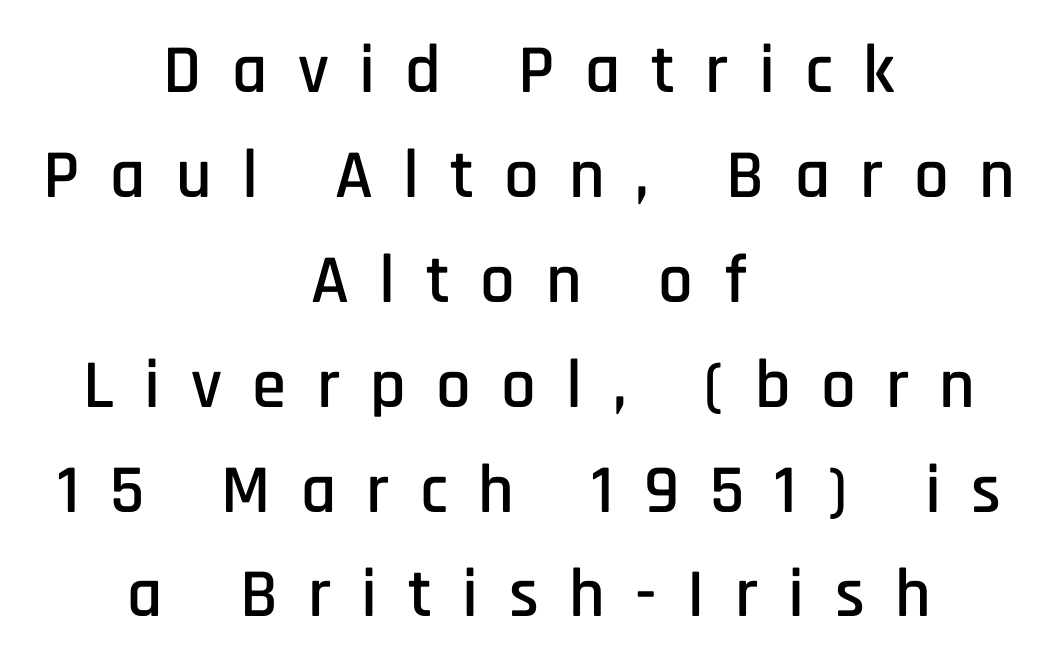
{"serif": "no", "italic": "no", "width": "condensed", "stroke_contrast": "low", "x_height": "large", "monospaced": "no", "underline": "no", "align": "center", "line_spacing": "normal", "line_spacing_ratio": 1.52, "letter_spacing": "wide", "letter_spacing_em": 0.44, "glyph_px": 69}
